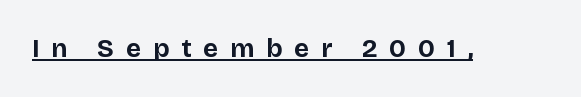
Heavy-handed strokes throughout: this text is bold. Posture: straight, roman, zero tilt. The string is rendered with underlining switched on. The passage shown has open, widely tracked lettering throughout.
